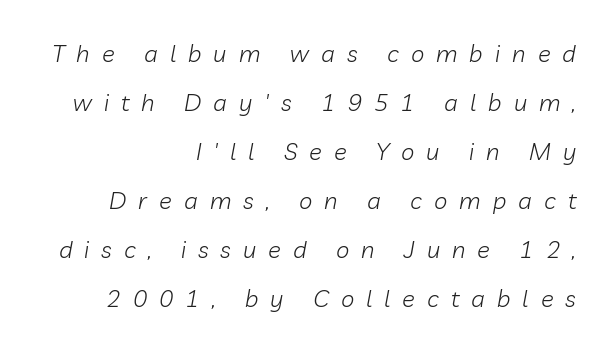
The image shows 24 px text type, italic (leaning right); set right-aligned, loose line spacing (2.04x), unusually wide letter spacing (+0.5 em), not underlined.
